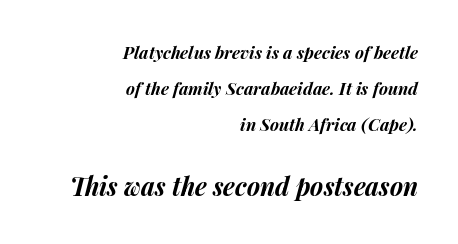
The image shows 25 px bold type, italic (leaning right); set right-aligned, loose line spacing (2.12x), normal letter spacing, not underlined; the second (bottom) block is 1.47x larger.
